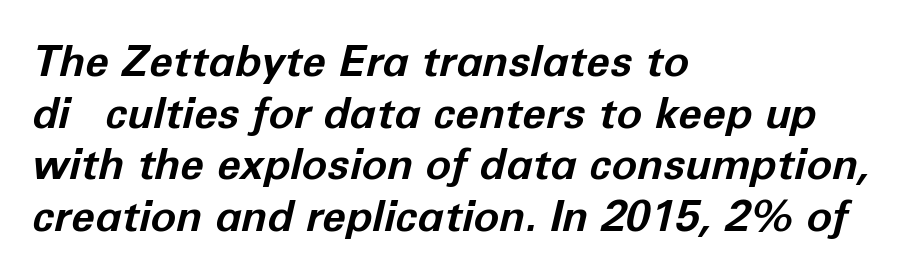
{"italic": "yes", "lean": "right", "slant_degrees": 12, "bold": "yes", "weight": "bold", "width": "normal", "stroke_contrast": "low", "x_height": "medium", "monospaced": "no", "underline": "no", "align": "left", "line_spacing_ratio": 1.2, "letter_spacing": "normal", "letter_spacing_em": 0.0, "glyph_px": 43}
